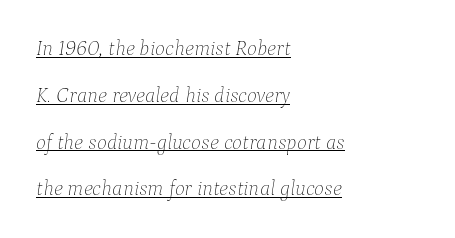
The image shows 21 px text type, italic (leaning right); set left-aligned, loose line spacing (2.23x), normal letter spacing, underlined.
